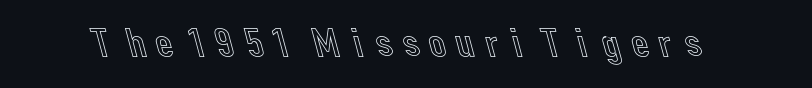
{"width": "normal", "x_height": "medium", "monospaced": "no", "underline": "no", "glyph_px": 40}
